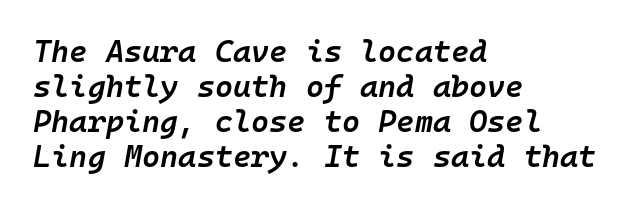
The image shows 31 px semibold type, italic (leaning right), monospaced; set left-aligned, tight line spacing (1.13x), normal letter spacing, not underlined; low stroke contrast and a medium x-height.
